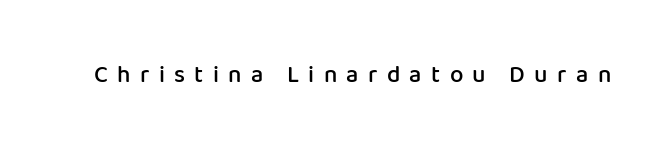
Q: Is the text bold? A: Semi-bold.
Q: Is the text italic (slanted)? A: No, it is upright.
Q: Is the text underlined? A: No.
Q: Is the spacing between letters normal or unusually wide? A: Unusually wide.
